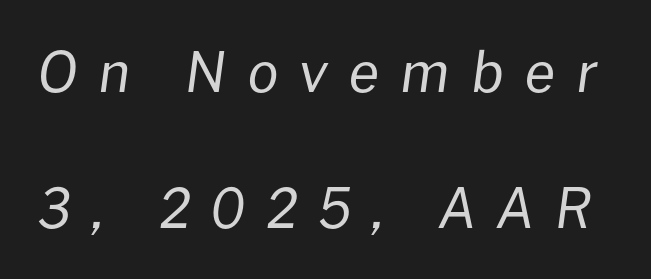
{"italic": "yes", "lean": "right", "slant_degrees": 8, "bold": "no", "weight": "regular", "width": "normal", "stroke_contrast": "low", "x_height": "medium", "monospaced": "no", "underline": "no", "line_spacing": "loose", "line_spacing_ratio": 2.47, "letter_spacing": "wide", "letter_spacing_em": 0.39, "glyph_px": 55}
